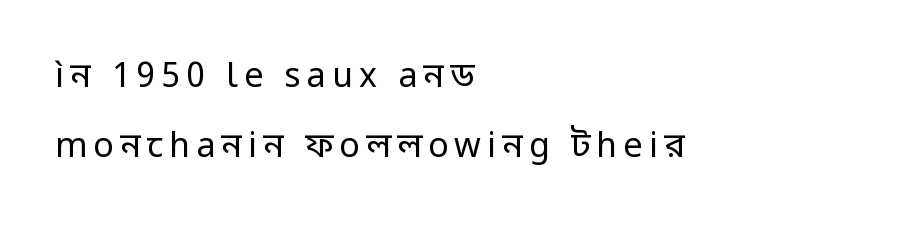
Q: Is the text bold? A: No.
Q: Is the text italic (slanted)? A: No, it is upright.
Q: Is the typeface a serif or a sans-serif typeface? A: Sans-serif.
Q: Is the text underlined? A: No.
Q: How is the paragraph aligned? A: Left-aligned.
Q: Is the spacing between lines tight, normal or loose? A: Loose.
Q: Width (condensed, normal, or wide)? A: Normal.
Q: Stroke contrast? A: Low.
Q: x-height? A: Medium.
Q: Monospaced? A: No.
